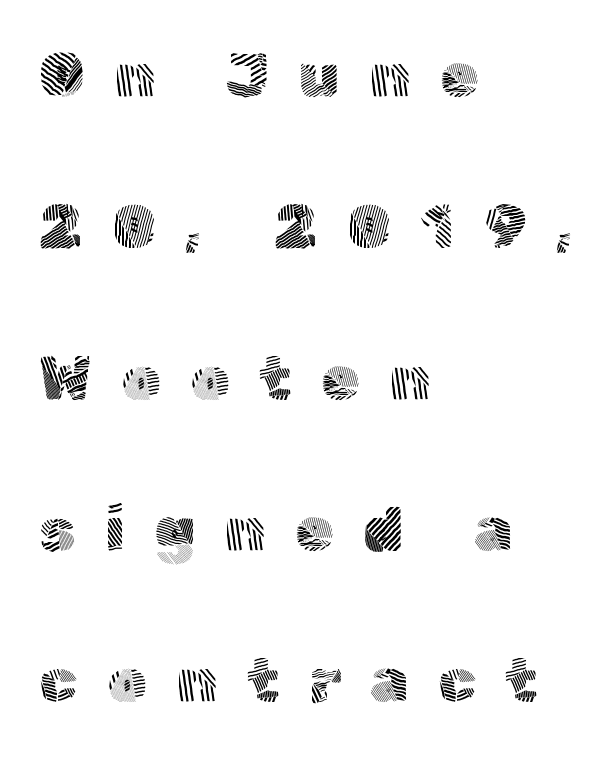
{"serif": "no", "italic": "no", "bold": "no", "weight": "light", "width": "normal", "x_height": "medium", "monospaced": "no", "underline": "no", "align": "left", "line_spacing": "loose", "line_spacing_ratio": 2.44, "letter_spacing": "wide", "letter_spacing_em": 0.47, "glyph_px": 62}
